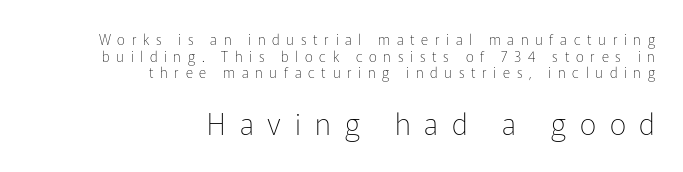
Q: Is the text bold? A: No.
Q: Is the text italic (slanted)? A: No, it is upright.
Q: Is the typeface a serif or a sans-serif typeface? A: Sans-serif.
Q: Is the text underlined? A: No.
Q: How is the paragraph aligned? A: Right-aligned.
Q: Is the spacing between letters normal or unusually wide? A: Unusually wide.
Q: Which block of text is set in a larger size, the first (top) or the second (bottom)? A: The second (bottom) one.
Q: Width (condensed, normal, or wide)? A: Normal.
Q: Stroke contrast? A: Low.
Q: x-height? A: Medium.
Q: Monospaced? A: No.
